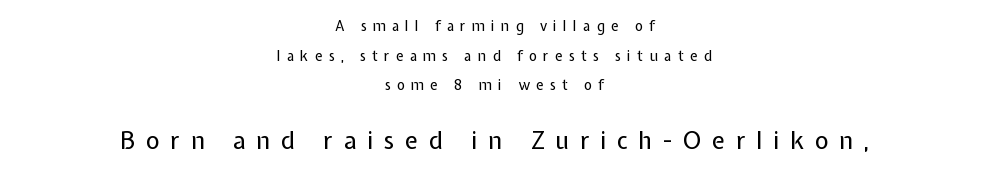
The image shows 24 px text type, upright; set centered, loose line spacing (2.12x), unusually wide letter spacing (+0.45 em), not underlined; the second (bottom) block is 1.71x larger.
